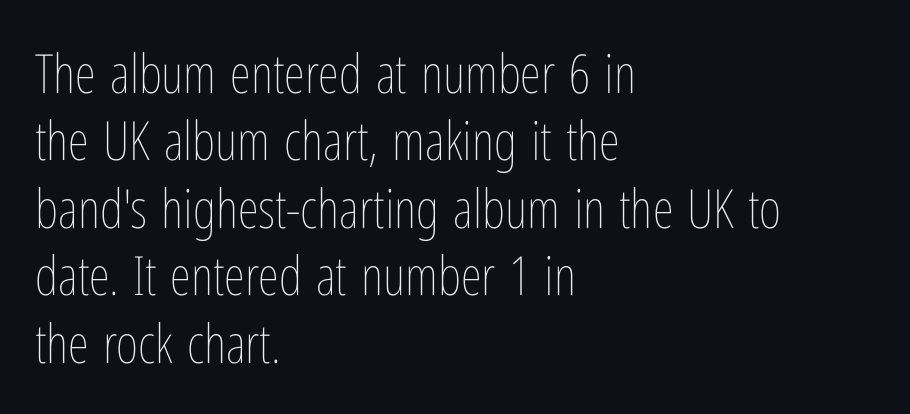
{"italic": "no", "bold": "no", "weight": "thin", "width": "condensed", "stroke_contrast": "low", "x_height": "medium", "monospaced": "no", "underline": "no", "align": "left", "line_spacing": "normal", "line_spacing_ratio": 1.25, "letter_spacing": "normal", "letter_spacing_em": 0.0, "glyph_px": 54}
